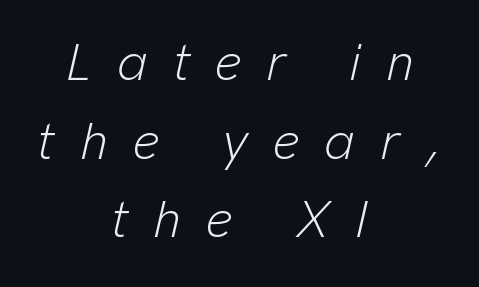
Q: Is the text bold? A: No.
Q: Is the text italic (slanted)? A: Yes, it leans right by about 13 degrees.
Q: Is the text underlined? A: No.
Q: How is the paragraph aligned? A: Centered.
Q: Is the spacing between letters normal or unusually wide? A: Unusually wide.
Q: Is the spacing between lines tight, normal or loose? A: Normal.
Q: Width (condensed, normal, or wide)? A: Normal.
Q: Stroke contrast? A: Low.
Q: x-height? A: Medium.
Q: Monospaced? A: No.
